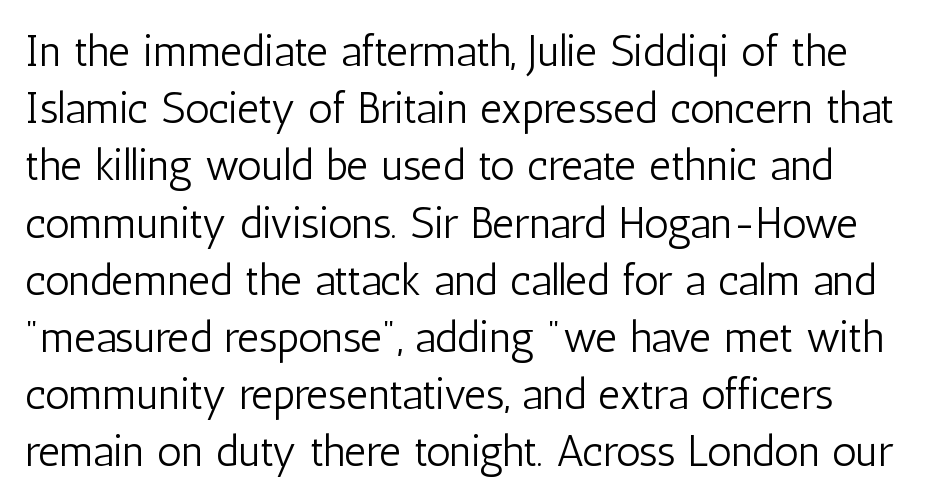
{"serif": "no", "italic": "no", "bold": "no", "weight": "light", "width": "condensed", "stroke_contrast": "low", "x_height": "medium", "monospaced": "no", "underline": "no", "line_spacing": "normal", "line_spacing_ratio": 1.33, "letter_spacing": "normal", "letter_spacing_em": 0.0, "glyph_px": 43}
